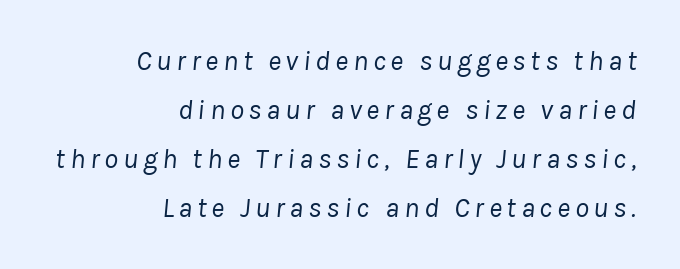
{"italic": "yes", "lean": "right", "slant_degrees": 8, "bold": "no", "weight": "regular", "width": "normal", "stroke_contrast": "low", "x_height": "medium", "monospaced": "no", "underline": "no", "align": "right", "line_spacing_ratio": 1.75, "glyph_px": 28}
